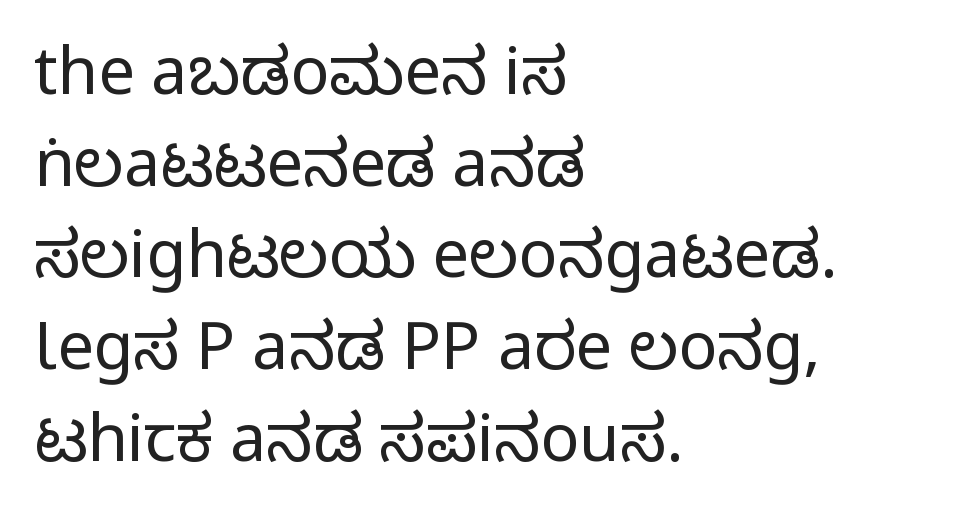
Line beginnings align vertically; line endings do not. This is roman type, the default non-slanted kind. The letters advance in unequal steps, a hallmark of proportional type. This sample keeps an unexceptional amount of space between lines. This is sans-serif lettering, the kind often seen on screens and signage.
